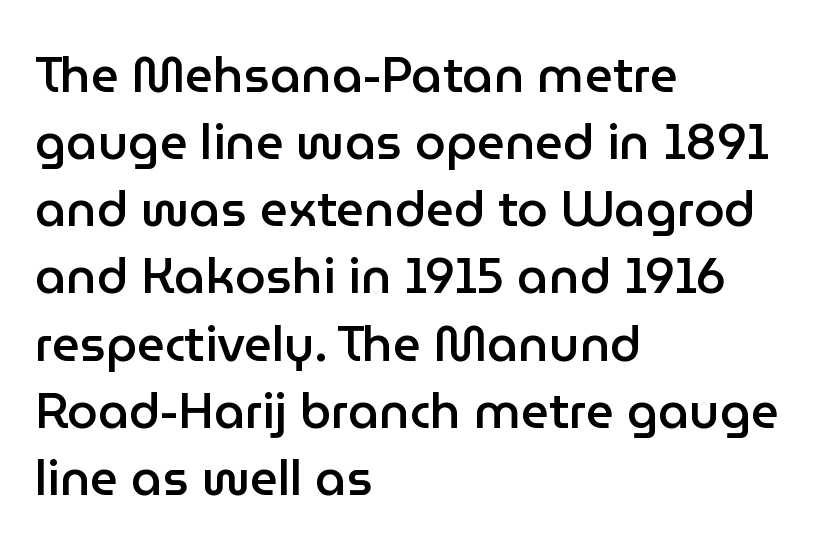
The image shows 49 px semibold sans-serif type, upright; set left-aligned, normal line spacing (1.37x), normal letter spacing, not underlined; low stroke contrast and a medium x-height.
